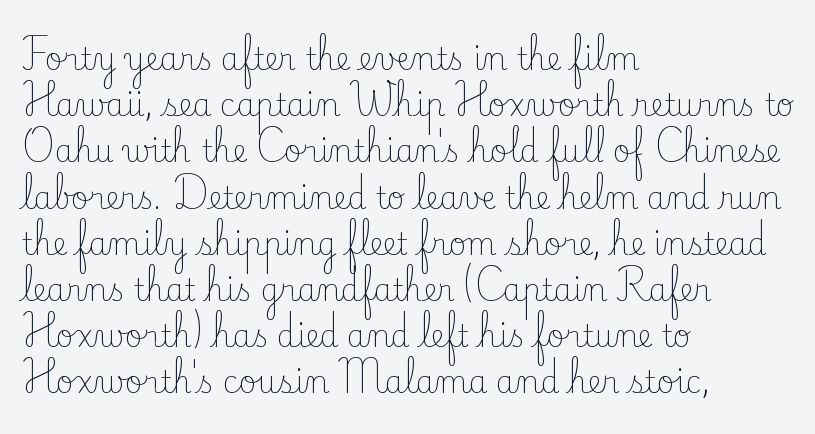
The image shows 30 px light serif type, upright; set left-aligned, normal line spacing (1.54x), normal letter spacing, not underlined; low stroke contrast and a small x-height.
